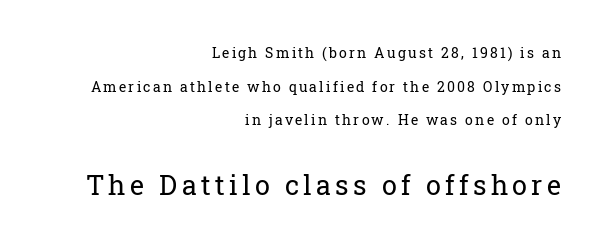
Q: Is the text bold? A: No.
Q: Is the text italic (slanted)? A: No, it is upright.
Q: Is the text underlined? A: No.
Q: How is the paragraph aligned? A: Right-aligned.
Q: Is the spacing between lines tight, normal or loose? A: Loose.
Q: Which block of text is set in a larger size, the first (top) or the second (bottom)? A: The second (bottom) one.
